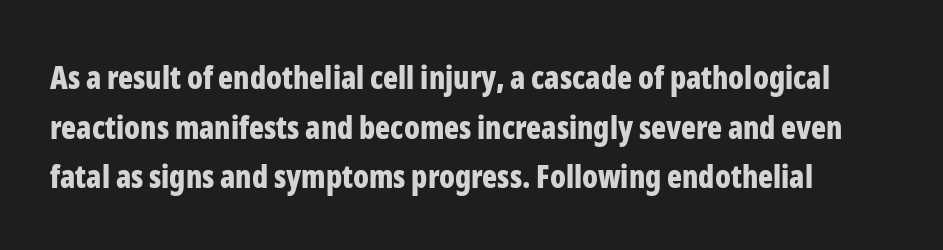
{"serif": "no", "italic": "no", "bold": "yes", "weight": "bold", "width": "condensed", "stroke_contrast": "low", "x_height": "medium", "monospaced": "no", "underline": "no", "line_spacing": "normal", "line_spacing_ratio": 1.6, "letter_spacing": "normal", "letter_spacing_em": 0.0, "glyph_px": 31}
